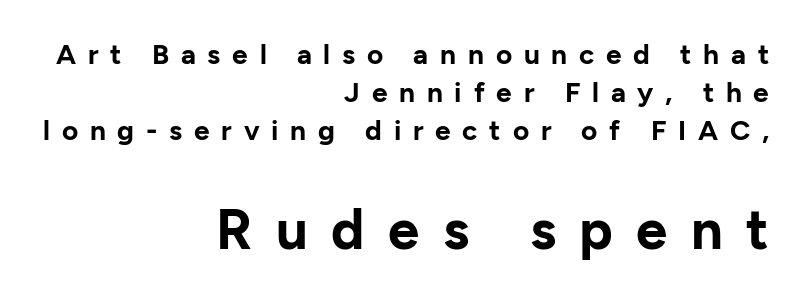
Q: Is the text bold? A: Yes.
Q: Is the text italic (slanted)? A: No, it is upright.
Q: Is the typeface a serif or a sans-serif typeface? A: Sans-serif.
Q: Is the text underlined? A: No.
Q: How is the paragraph aligned? A: Right-aligned.
Q: Is the spacing between letters normal or unusually wide? A: Unusually wide.
Q: Is the spacing between lines tight, normal or loose? A: Normal.
Q: Which block of text is set in a larger size, the first (top) or the second (bottom)? A: The second (bottom) one.
Q: Width (condensed, normal, or wide)? A: Normal.
Q: Stroke contrast? A: Low.
Q: x-height? A: Medium.
Q: Monospaced? A: No.
